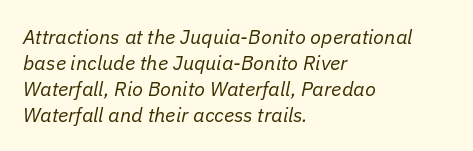
Q: Is the text bold? A: No.
Q: Is the text italic (slanted)? A: Yes, it leans right by about 11 degrees.
Q: Is the text underlined? A: No.
Q: How is the paragraph aligned? A: Left-aligned.
Q: Is the spacing between letters normal or unusually wide? A: Normal.
Q: Is the spacing between lines tight, normal or loose? A: Normal.
